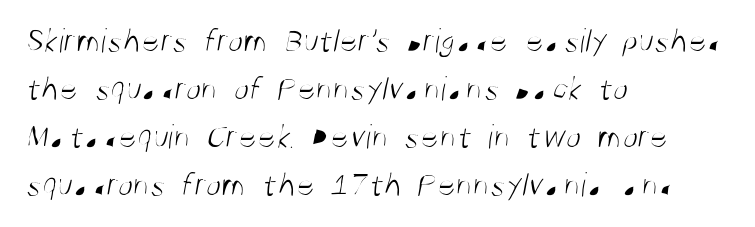
The image shows 35 px light, condensed sans-serif type; set left-aligned, normal line spacing (1.37x), normal letter spacing, not underlined; medium stroke contrast and a large x-height.
